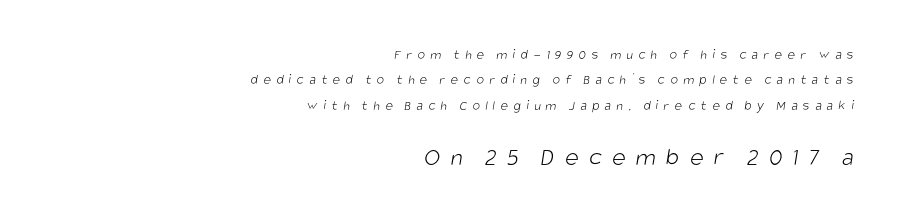
The image shows 26 px text type; set right-aligned, line spacing 1.81x, unusually wide letter spacing (+0.39 em), not underlined; the second (bottom) block is 1.86x larger.
